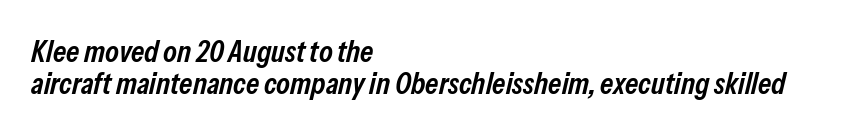
Q: Is the text bold? A: Semi-bold.
Q: Is the text italic (slanted)? A: Yes, it leans right by about 13 degrees.
Q: Is the text underlined? A: No.
Q: How is the paragraph aligned? A: Left-aligned.
Q: Is the spacing between letters normal or unusually wide? A: Normal.
Q: Is the spacing between lines tight, normal or loose? A: Tight.
Q: Width (condensed, normal, or wide)? A: Condensed.
Q: Stroke contrast? A: Low.
Q: x-height? A: Medium.
Q: Monospaced? A: No.
